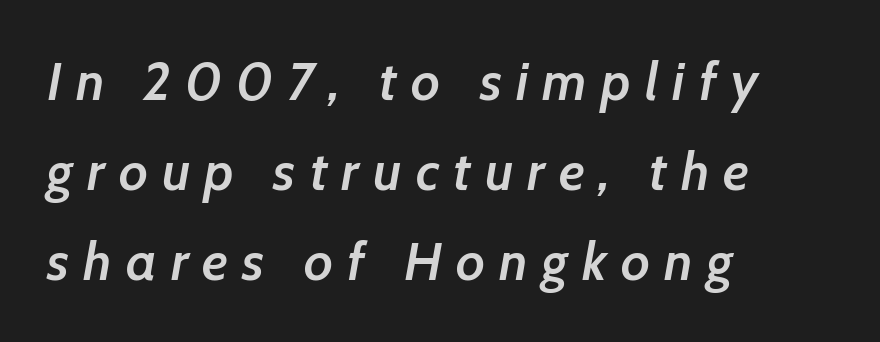
The image shows 54 px semibold type, italic (leaning right); set left-aligned, normal line spacing (1.67x), unusually wide letter spacing (+0.26 em), not underlined; low stroke contrast and a medium x-height.
